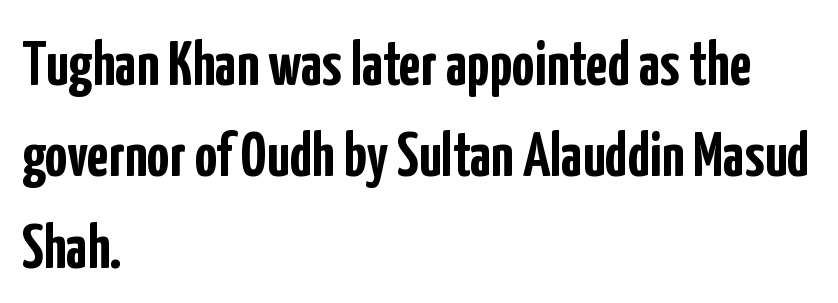
The image shows 63 px semibold, condensed sans-serif type, upright; set left-aligned, normal line spacing (1.45x), normal letter spacing, not underlined; low stroke contrast and a medium x-height.
